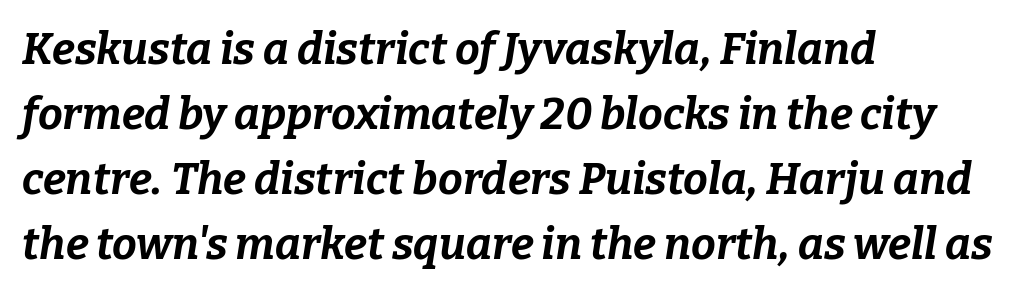
The image shows 44 px bold type, italic (leaning right); set left-aligned, normal line spacing (1.48x), normal letter spacing, not underlined; low stroke contrast and a medium x-height.
